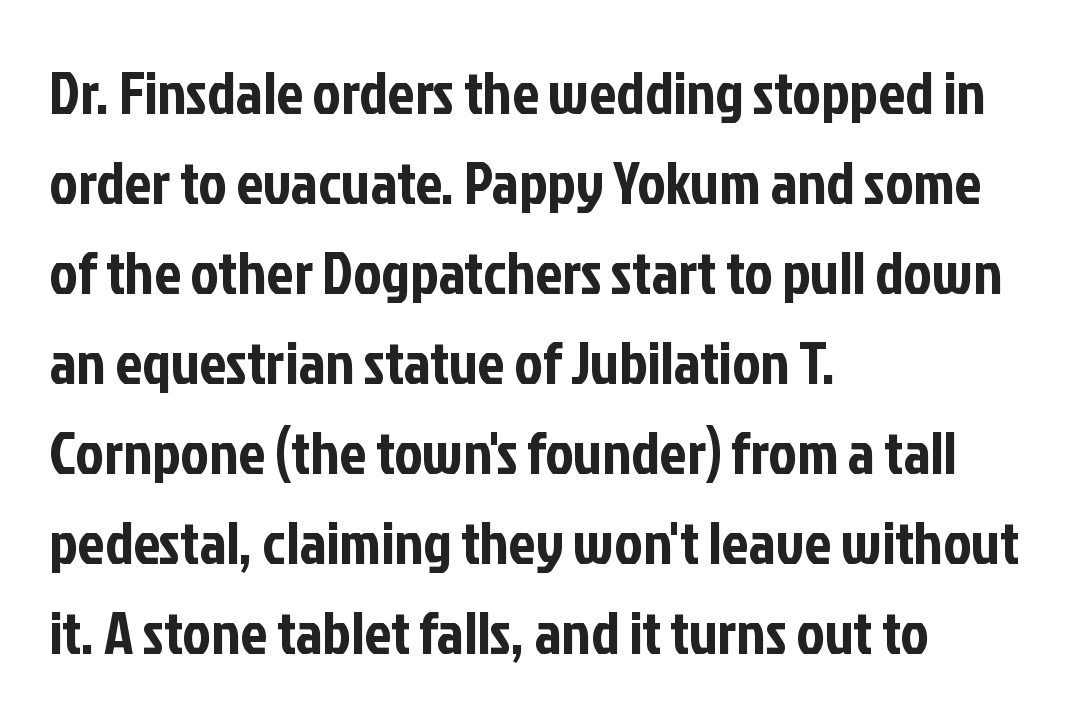
The paragraph shown leans on its left margin. A typesetter would label this face a sans. Is there much room between lines? A standard amount, neither cramped nor airy. These lines are rendered in a variable-pitch font. Underline: absent. The tracking reads as untouched default to a designer's eye.
